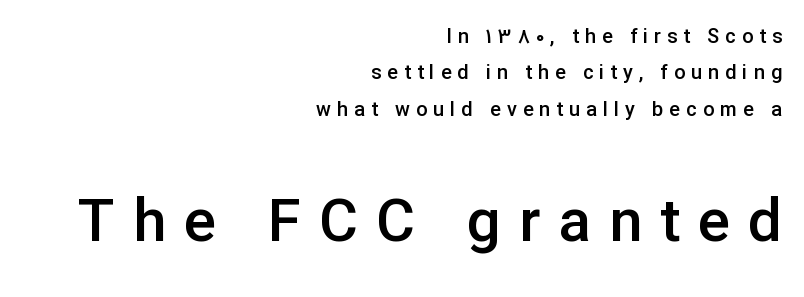
The image shows 60 px semibold sans-serif type, upright; set right-aligned, line spacing 1.82x, unusually wide letter spacing (+0.3 em), not underlined; the second (bottom) block is 3.0x larger; low stroke contrast and a medium x-height.
